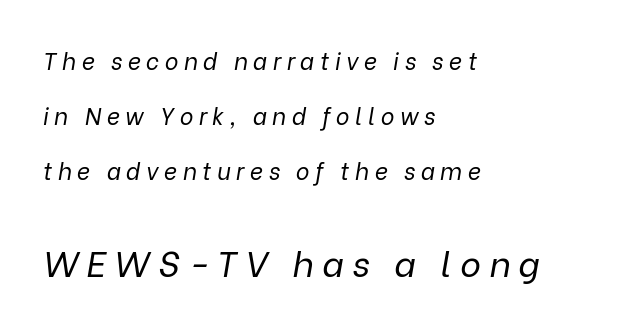
Someone cranked the tracking dial way up on this one. Letters have the restrained weight of plain body copy at most. Loosely led — the rows are spread out. Spacing verdict: proportional, widths tailored to each character. The later block is typeset at a bigger size than the earlier block. Any mark beneath the type? The region is blank.
